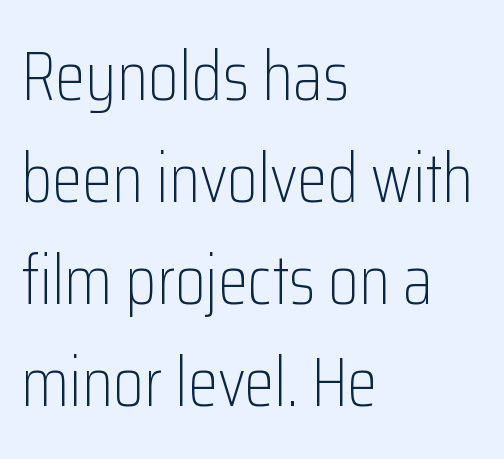
The horizontal fit of the characters is conventional and even. The setting favours the left margin, as ordinary paragraphs usually do. The letters advance in unequal steps, a hallmark of proportional type. The lettering stays uniformly vertical, giving the passage a roman look.
